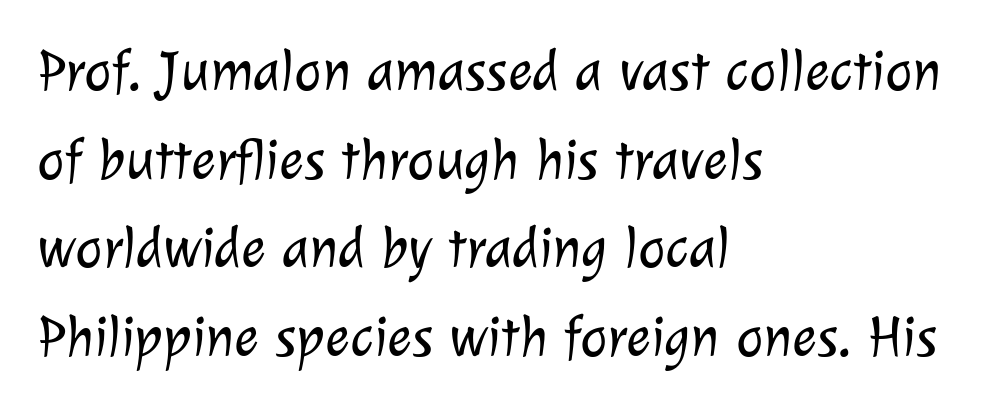
The image shows 58 px light sans-serif type; set left-aligned, normal line spacing (1.53x), normal letter spacing, not underlined; low stroke contrast and a medium x-height.
